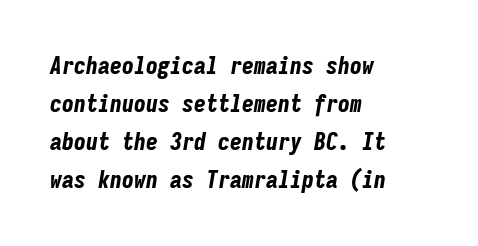
Q: Is the text bold? A: Yes.
Q: Is the text italic (slanted)? A: Yes, it leans right by about 9 degrees.
Q: Is the text underlined? A: No.
Q: How is the paragraph aligned? A: Left-aligned.
Q: Is the spacing between letters normal or unusually wide? A: Normal.
Q: Is the spacing between lines tight, normal or loose? A: Normal.
